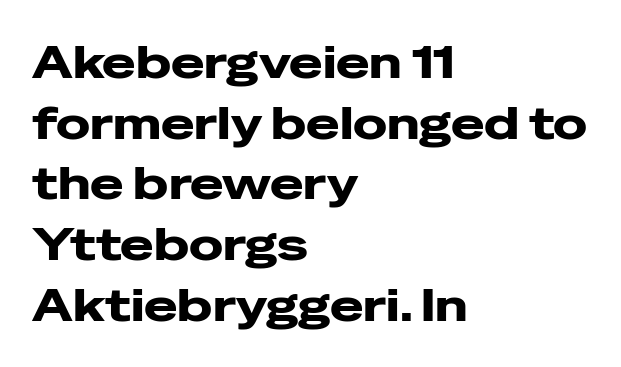
Serif or sans? Sans — the stroke terminals are bare. The lines are quadded left. Short note: letters normally spaced. The lettering stays uniformly vertical, giving the passage a roman look.
